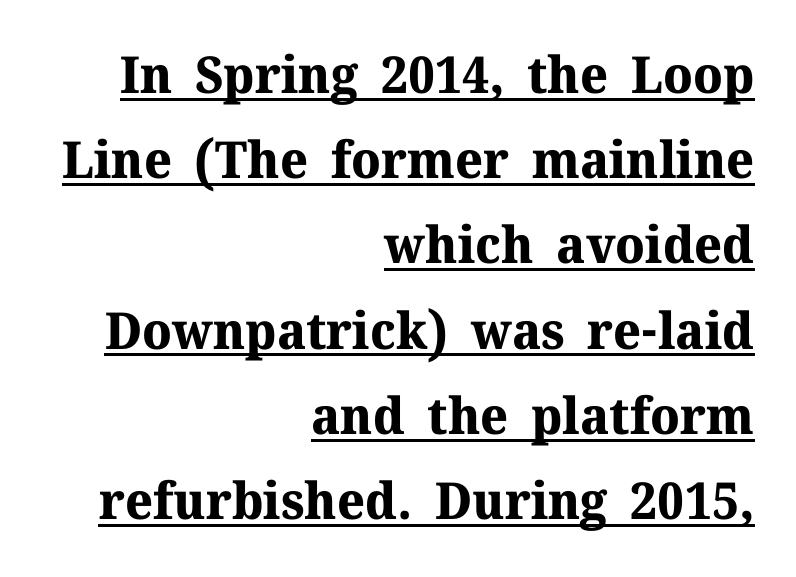
No italicization has been applied; the sample stays upright. Line ends are locked; line starts wander. What stands out about the letter spacing? Nothing — it is the standard amount. Do the characters align in a grid? No, the font is proportional. Notice how thick the strokes are: this is what a full bold looks like. The designer left line spacing at the default.
